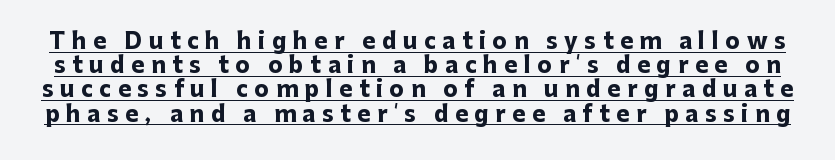
{"italic": "no", "bold": "yes", "underline": "yes", "line_spacing": "tight", "line_spacing_ratio": 1.1, "letter_spacing": "wide", "letter_spacing_em": 0.3, "glyph_px": 22}
